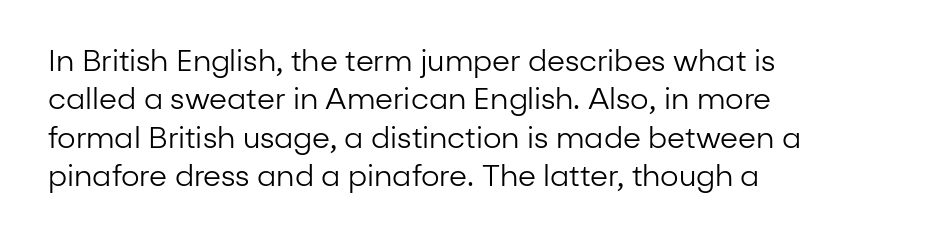
{"serif": "no", "italic": "no", "bold": "no", "weight": "regular", "width": "normal", "stroke_contrast": "low", "x_height": "medium", "monospaced": "no", "underline": "no", "align": "left", "line_spacing": "normal", "line_spacing_ratio": 1.32, "letter_spacing": "normal", "letter_spacing_em": 0.0, "glyph_px": 29}
